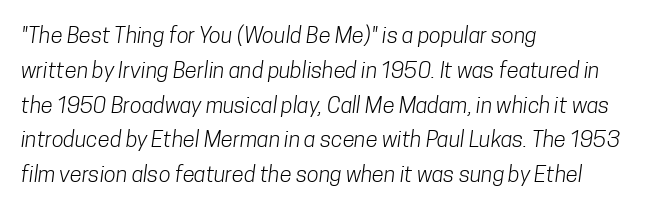
{"bold": "no", "underline": "no", "align": "left", "line_spacing": "normal", "line_spacing_ratio": 1.58, "letter_spacing": "normal", "letter_spacing_em": 0.0, "glyph_px": 22}
